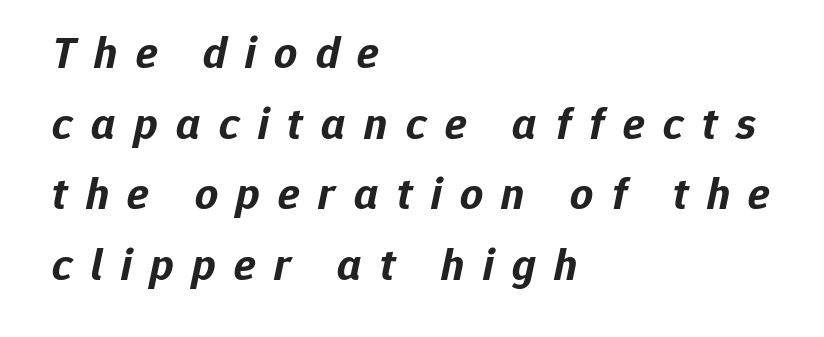
How are the letters spaced? Widely, with obvious added tracking. Each new line begins a customary step beneath the previous one. Characters are canted at an angle relative to the baseline's perpendicular. Chunky letters — that's bold for sure.
